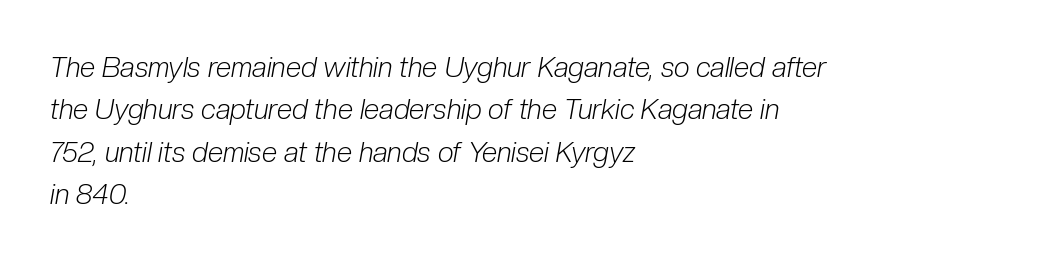
The image shows 28 px light, condensed type, italic (leaning right); set left-aligned, normal line spacing (1.51x), normal letter spacing, not underlined; low stroke contrast and a medium x-height.
